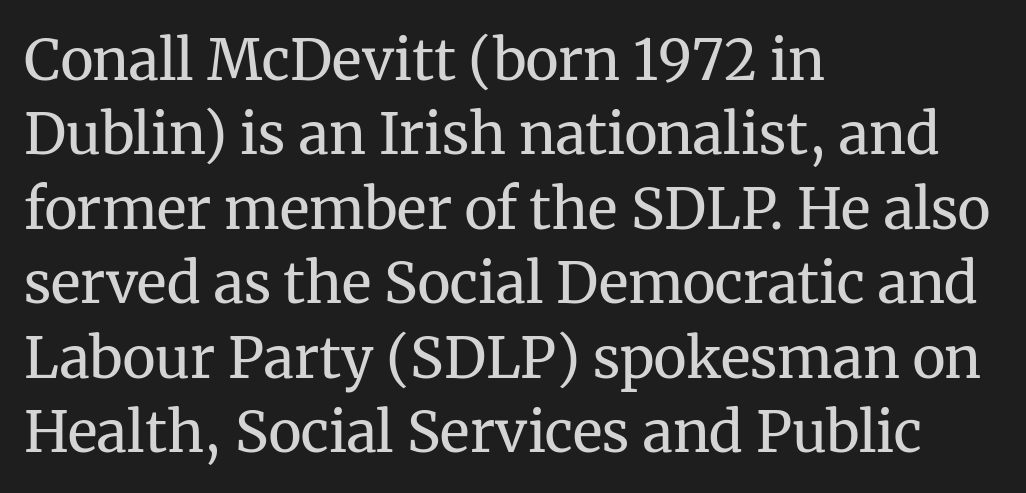
The image shows 56 px regular-weight serif type, upright; set left-aligned, normal line spacing (1.33x), normal letter spacing, not underlined; medium stroke contrast and a medium x-height.
